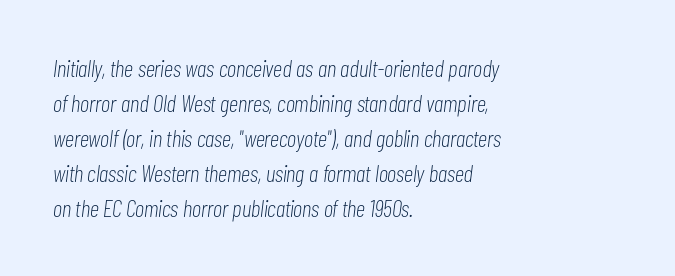
Q: Is the text bold? A: No.
Q: Is the text italic (slanted)? A: Yes, it leans right by about 7 degrees.
Q: Is the text underlined? A: No.
Q: How is the paragraph aligned? A: Left-aligned.
Q: Is the spacing between letters normal or unusually wide? A: Normal.
Q: Is the spacing between lines tight, normal or loose? A: Normal.
